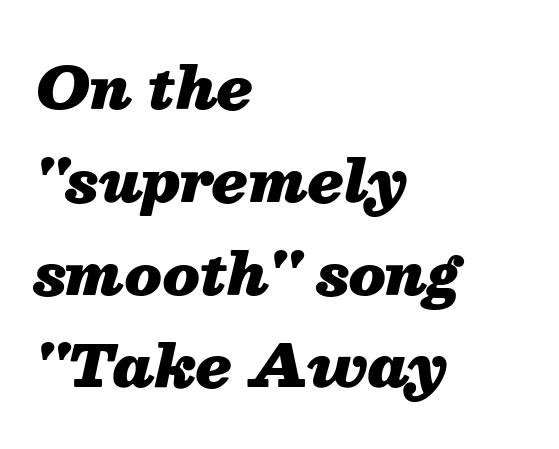
Q: Is the text bold? A: Yes.
Q: Is the text italic (slanted)? A: Yes, it leans right by about 13 degrees.
Q: Is the text underlined? A: No.
Q: How is the paragraph aligned? A: Left-aligned.
Q: Is the spacing between letters normal or unusually wide? A: Normal.
Q: Is the spacing between lines tight, normal or loose? A: Normal.
Q: Width (condensed, normal, or wide)? A: Normal.
Q: Stroke contrast? A: Medium.
Q: x-height? A: Medium.
Q: Monospaced? A: No.
